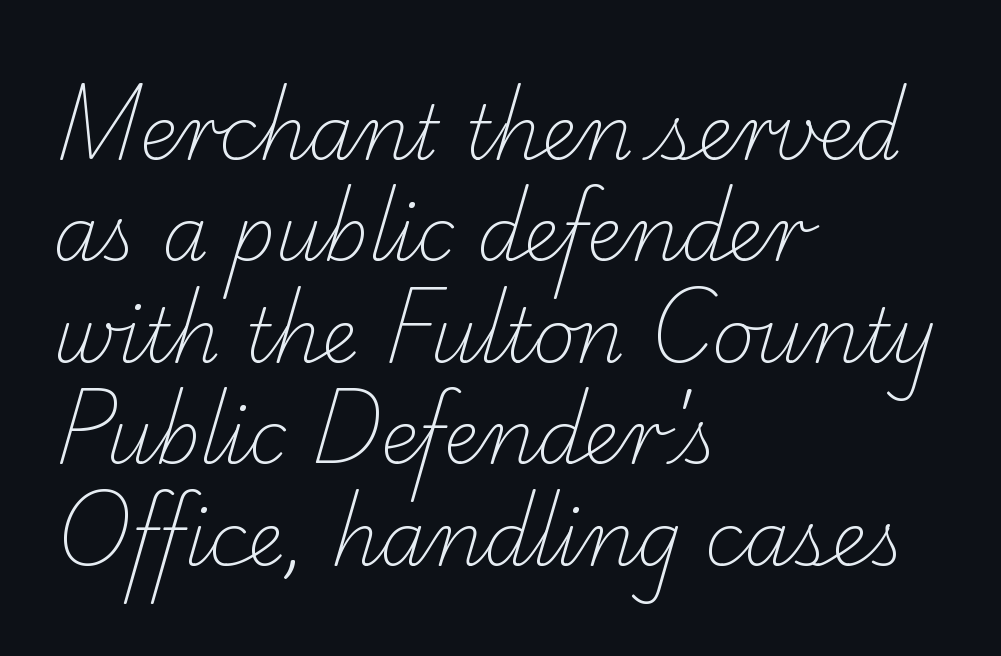
The image shows 74 px light serif type; set left-aligned, normal line spacing (1.37x), normal letter spacing, not underlined; low stroke contrast and a small x-height.
